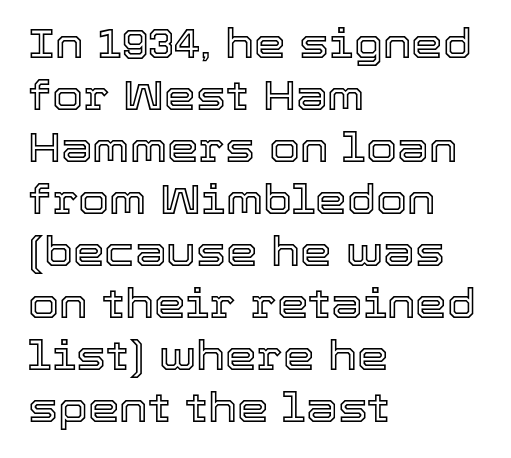
Q: Is the text italic (slanted)? A: No, it is upright.
Q: Is the text underlined? A: No.
Q: How is the paragraph aligned? A: Left-aligned.
Q: Is the spacing between letters normal or unusually wide? A: Normal.
Q: Is the spacing between lines tight, normal or loose? A: Normal.
Q: Width (condensed, normal, or wide)? A: Normal.
Q: x-height? A: Medium.
Q: Monospaced? A: No.
